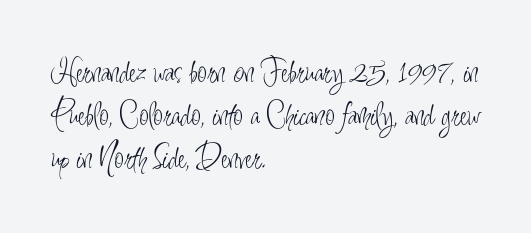
The ragged edge is on the right, which tells us the setting is flush left. No feet cap the strokes, marking this as sans-serif type. The passage shown has conventional tracking throughout.
